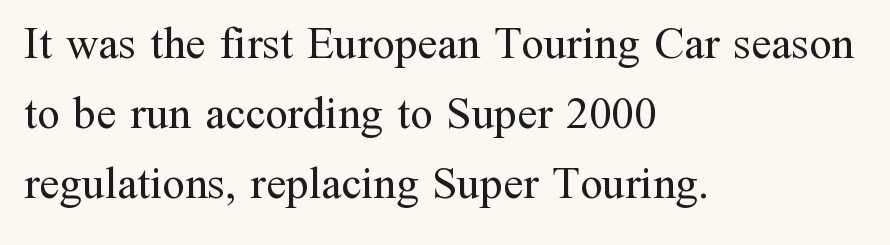
Quick note: underline off. This sample is left-justified, so line endings fall wherever the words run out. There is no visible air inserted between adjacent glyphs. This rendering employs a face with finishing strokes, i.e., a serif. Caption: face not bold, strokes unweighted.
